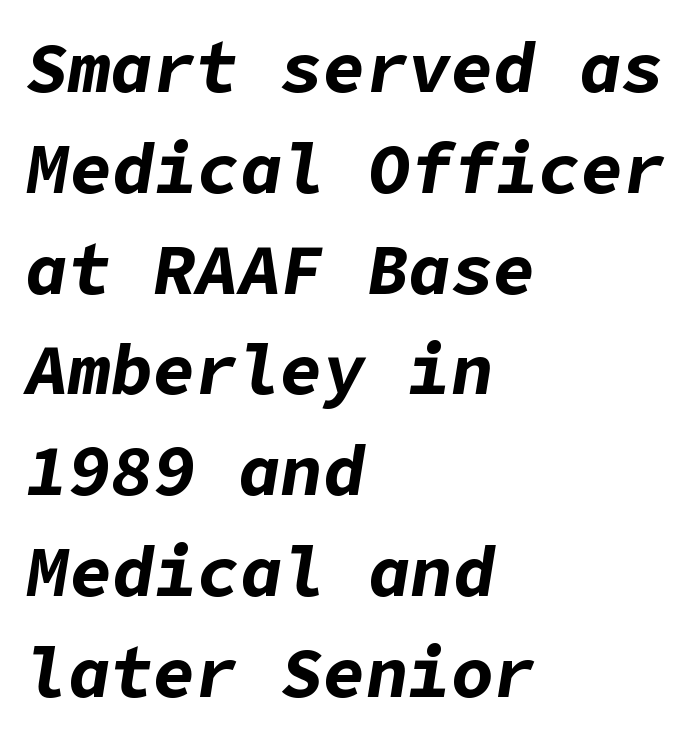
Q: Is the text bold? A: Yes.
Q: Is the text italic (slanted)? A: Yes, it leans right by about 9 degrees.
Q: Is the text underlined? A: No.
Q: How is the paragraph aligned? A: Left-aligned.
Q: Is the spacing between letters normal or unusually wide? A: Normal.
Q: Is the spacing between lines tight, normal or loose? A: Normal.
Q: Width (condensed, normal, or wide)? A: Normal.
Q: Stroke contrast? A: Low.
Q: x-height? A: Medium.
